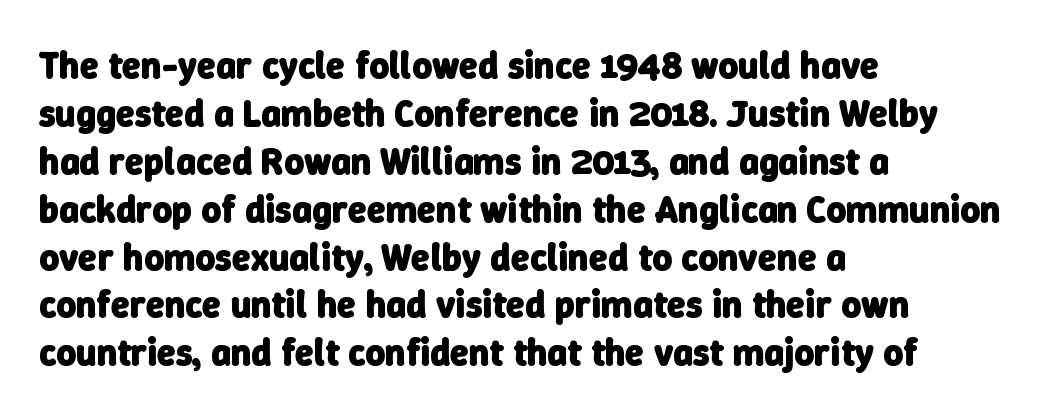
Q: Is the text bold? A: Yes.
Q: Is the typeface a serif or a sans-serif typeface? A: Sans-serif.
Q: Is the text underlined? A: No.
Q: How is the paragraph aligned? A: Left-aligned.
Q: Is the spacing between letters normal or unusually wide? A: Normal.
Q: Is the spacing between lines tight, normal or loose? A: Normal.
Q: Width (condensed, normal, or wide)? A: Normal.
Q: Stroke contrast? A: Low.
Q: x-height? A: Medium.
Q: Monospaced? A: No.
